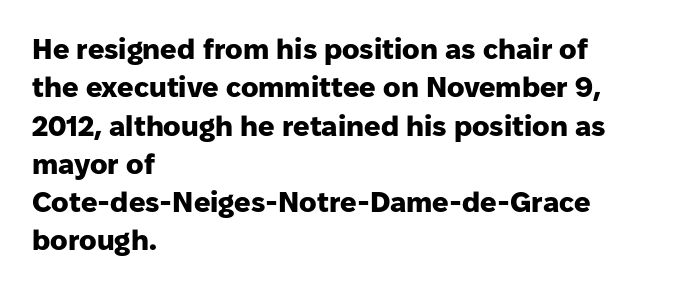
Q: Is the text bold? A: Yes.
Q: Is the text italic (slanted)? A: No, it is upright.
Q: Is the typeface a serif or a sans-serif typeface? A: Sans-serif.
Q: Is the text underlined? A: No.
Q: How is the paragraph aligned? A: Left-aligned.
Q: Is the spacing between letters normal or unusually wide? A: Normal.
Q: Is the spacing between lines tight, normal or loose? A: Normal.
Q: Width (condensed, normal, or wide)? A: Normal.
Q: Stroke contrast? A: Low.
Q: x-height? A: Medium.
Q: Monospaced? A: No.
